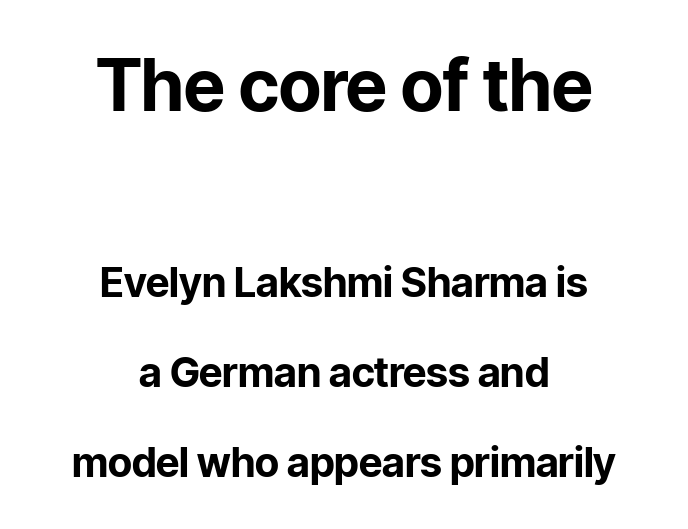
Q: Is the text bold? A: Yes.
Q: Is the text italic (slanted)? A: No, it is upright.
Q: Is the typeface a serif or a sans-serif typeface? A: Sans-serif.
Q: Is the text underlined? A: No.
Q: How is the paragraph aligned? A: Centered.
Q: Is the spacing between letters normal or unusually wide? A: Normal.
Q: Is the spacing between lines tight, normal or loose? A: Loose.
Q: Which block of text is set in a larger size, the first (top) or the second (bottom)? A: The first (top) one.
Q: Width (condensed, normal, or wide)? A: Normal.
Q: Stroke contrast? A: Low.
Q: x-height? A: Medium.
Q: Monospaced? A: No.
